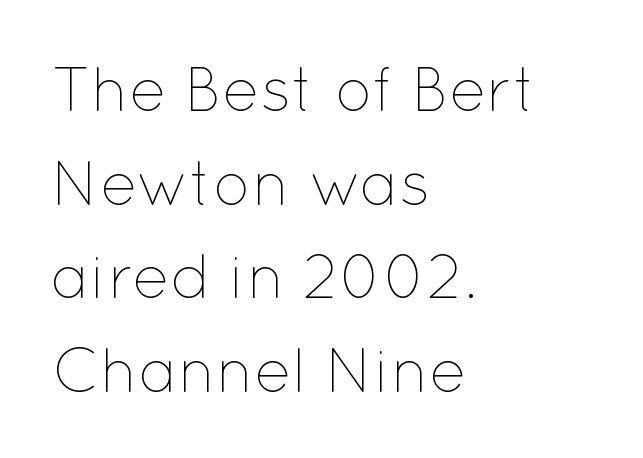
The image shows 62 px thin type, upright; set left-aligned, normal line spacing (1.51x), normal letter spacing, not underlined; low stroke contrast and a medium x-height.
